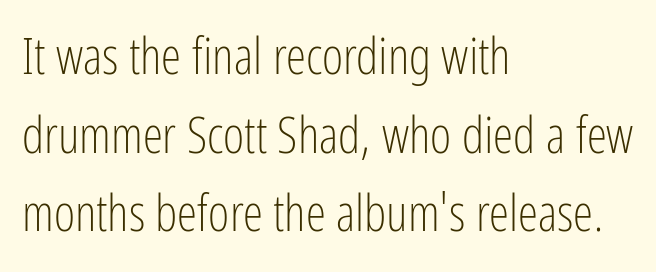
Q: Is the text bold? A: No.
Q: Is the text italic (slanted)? A: No, it is upright.
Q: Is the typeface a serif or a sans-serif typeface? A: Sans-serif.
Q: Is the text underlined? A: No.
Q: How is the paragraph aligned? A: Left-aligned.
Q: Is the spacing between letters normal or unusually wide? A: Normal.
Q: Is the spacing between lines tight, normal or loose? A: Normal.
Q: Width (condensed, normal, or wide)? A: Condensed.
Q: Stroke contrast? A: Low.
Q: x-height? A: Medium.
Q: Monospaced? A: No.
